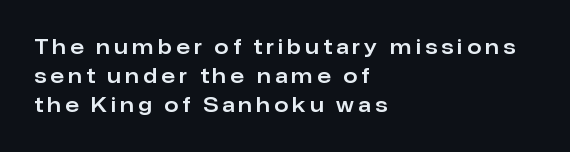
Q: Is the text italic (slanted)? A: No, it is upright.
Q: Is the text underlined? A: No.
Q: How is the paragraph aligned? A: Left-aligned.
Q: Is the spacing between letters normal or unusually wide? A: Unusually wide.
Q: Is the spacing between lines tight, normal or loose? A: Normal.
